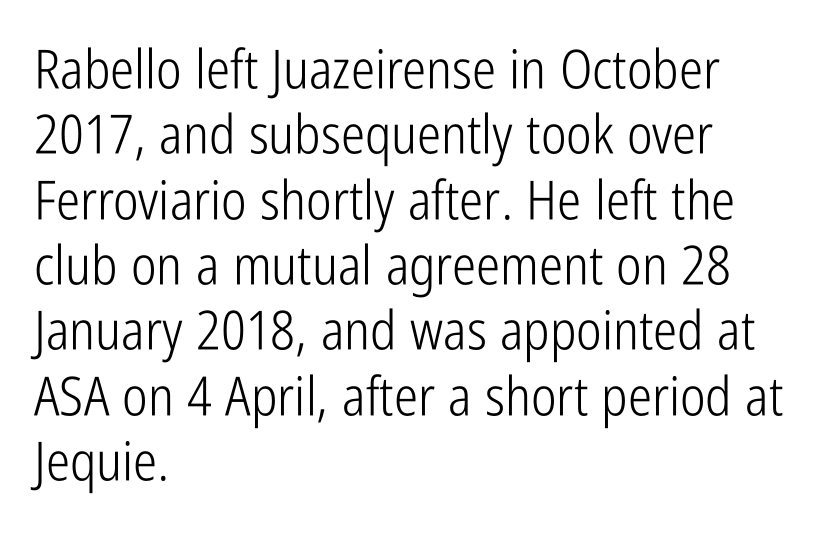
{"serif": "no", "italic": "no", "bold": "no", "weight": "light", "width": "condensed", "stroke_contrast": "low", "x_height": "medium", "monospaced": "no", "underline": "no", "align": "left", "line_spacing_ratio": 1.21, "letter_spacing": "normal", "letter_spacing_em": 0.0, "glyph_px": 54}
